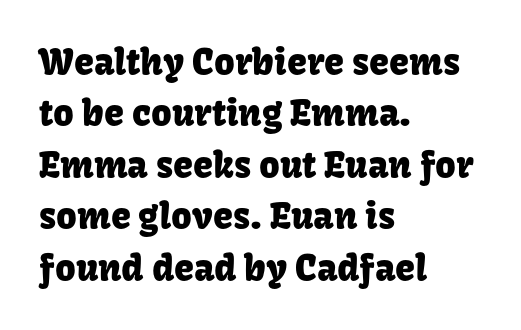
The image shows 36 px sans-serif type, upright; set left-aligned, normal line spacing (1.43x), normal letter spacing, not underlined; low stroke contrast and a medium x-height.
